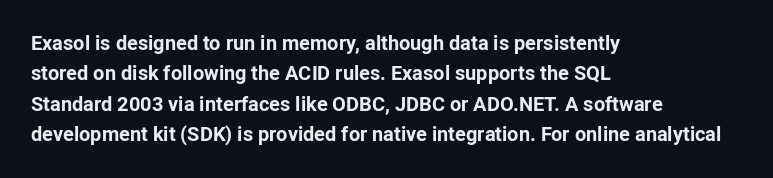
Q: Is the text bold? A: Yes.
Q: Is the text italic (slanted)? A: No, it is upright.
Q: Is the text underlined? A: No.
Q: How is the paragraph aligned? A: Left-aligned.
Q: Is the spacing between letters normal or unusually wide? A: Normal.
Q: Is the spacing between lines tight, normal or loose? A: Normal.
